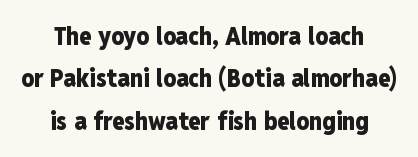
The image shows 25 px bold type, upright; set centered, normal line spacing (1.7x), normal letter spacing, not underlined.
